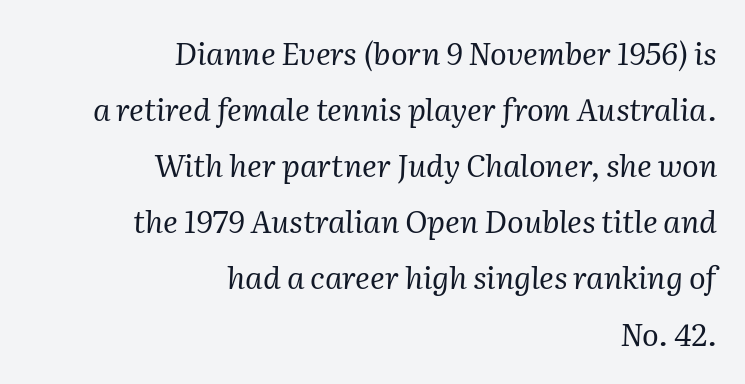
Q: Is the text bold? A: No.
Q: Is the text italic (slanted)? A: Yes, it leans right by about 2 degrees.
Q: Is the typeface a serif or a sans-serif typeface? A: Serif.
Q: Is the text underlined? A: No.
Q: How is the paragraph aligned? A: Right-aligned.
Q: Is the spacing between letters normal or unusually wide? A: Normal.
Q: Width (condensed, normal, or wide)? A: Normal.
Q: Stroke contrast? A: Medium.
Q: x-height? A: Medium.
Q: Monospaced? A: No.
